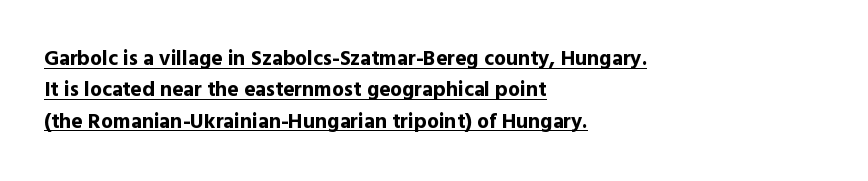
Casual observation: everything's shoved over to the left. Style check: upright. Whoever set this chose a conventional vertical rhythm. Typographic density is high because the face is bold.
